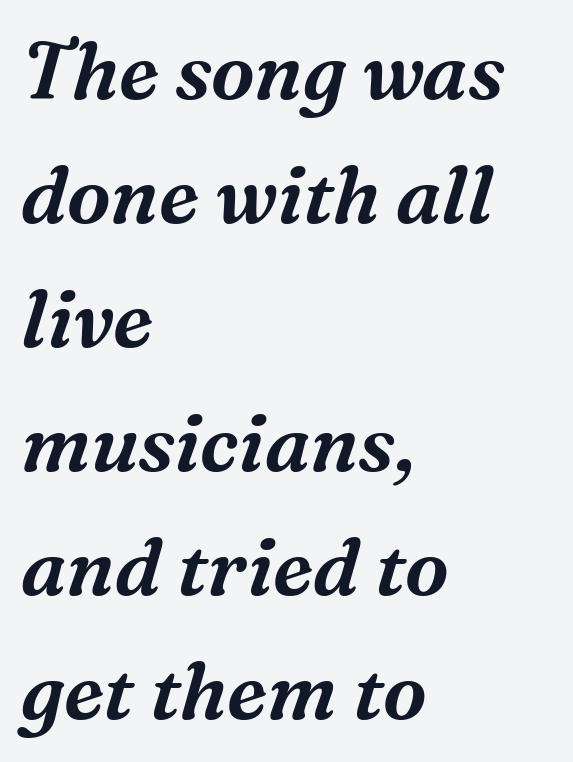
This sample has the flowing, uneven cadence of proportional lettering. A student would call this left alignment; a typographer would say flush left, rag right. Characters are canted at an angle relative to the baseline's perpendicular. The font family rendered here belongs to the serif group. The strip under each line holds only bare page. You could call the tracking neutral — neither tight nor loose.
